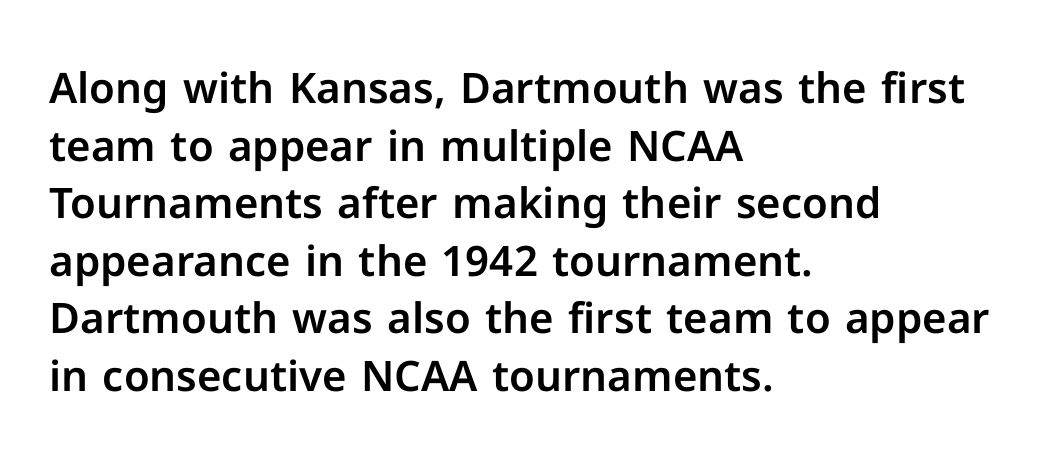
The glyphs are unaccompanied by any horizontal stroke below them. These lines were composed using upright roman letters. Here the designer chose a conventional face with non-uniform glyph widths. Stroke terminals: plain, sans-serif.
